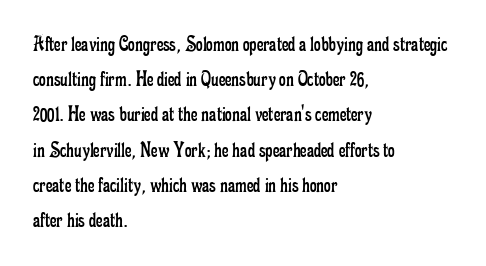
Q: Is the text bold? A: No.
Q: Is the text italic (slanted)? A: No, it is upright.
Q: Is the text underlined? A: No.
Q: How is the paragraph aligned? A: Left-aligned.
Q: Is the spacing between letters normal or unusually wide? A: Normal.
Q: Is the spacing between lines tight, normal or loose? A: Normal.
